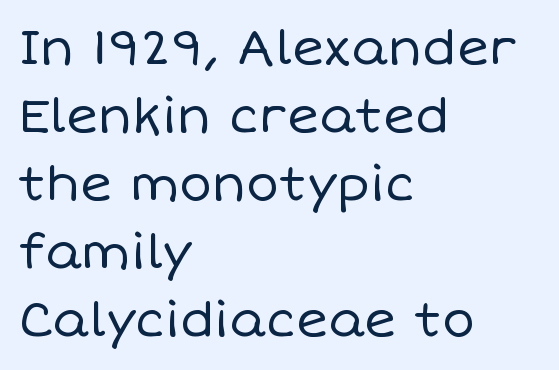
{"italic": "no", "bold": "no", "weight": "regular", "width": "normal", "stroke_contrast": "low", "x_height": "large", "monospaced": "no", "underline": "no", "align": "left", "line_spacing": "normal", "line_spacing_ratio": 1.39, "letter_spacing": "normal", "letter_spacing_em": 0.0, "glyph_px": 49}
